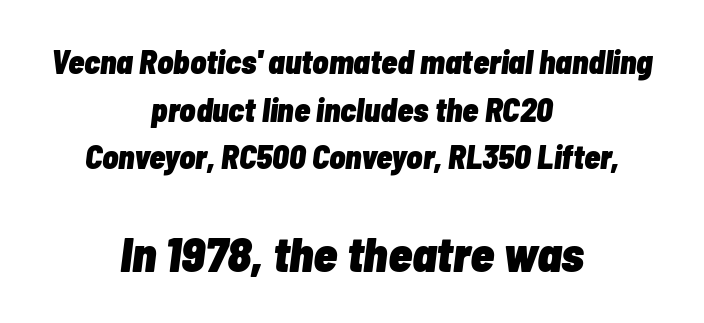
The image shows 49 px heavy, condensed type, italic (leaning right); set centered, normal line spacing (1.44x), normal letter spacing, not underlined; the second (bottom) block is 1.48x larger; low stroke contrast and a medium x-height.
